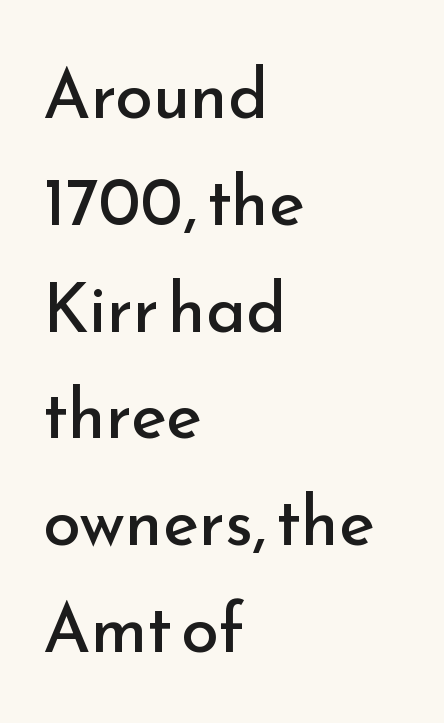
Q: Is the text bold? A: No.
Q: Is the text italic (slanted)? A: No, it is upright.
Q: Is the typeface a serif or a sans-serif typeface? A: Sans-serif.
Q: Is the text underlined? A: No.
Q: How is the paragraph aligned? A: Left-aligned.
Q: Is the spacing between letters normal or unusually wide? A: Normal.
Q: Is the spacing between lines tight, normal or loose? A: Normal.
Q: Width (condensed, normal, or wide)? A: Normal.
Q: Stroke contrast? A: Low.
Q: x-height? A: Small.
Q: Monospaced? A: No.
